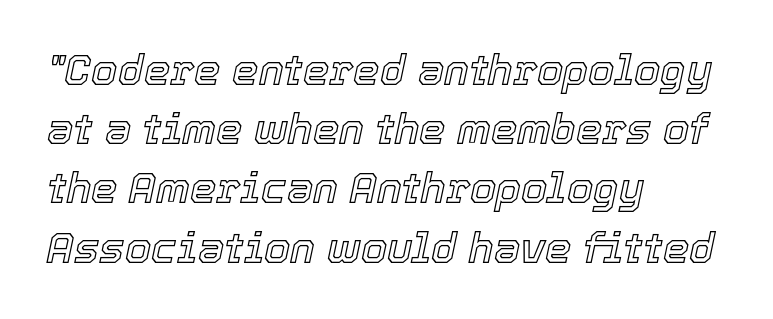
{"italic": "yes", "lean": "right", "slant_degrees": 12, "width": "normal", "x_height": "medium", "monospaced": "no", "underline": "no", "align": "left", "line_spacing": "normal", "line_spacing_ratio": 1.41, "letter_spacing": "normal", "letter_spacing_em": 0.0, "glyph_px": 42}
